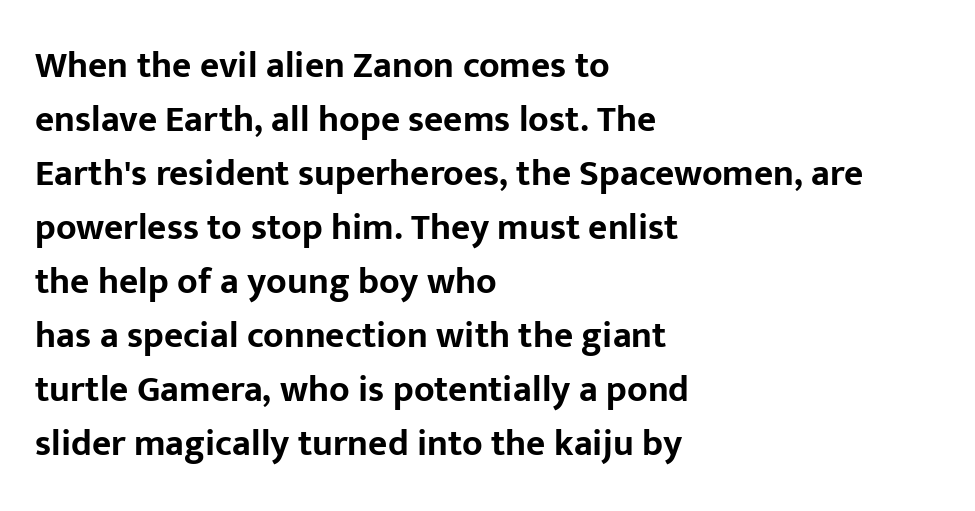
{"serif": "no", "italic": "no", "bold": "yes", "weight": "bold", "width": "normal", "stroke_contrast": "low", "x_height": "medium", "monospaced": "no", "underline": "no", "align": "left", "line_spacing": "normal", "line_spacing_ratio": 1.46, "letter_spacing": "normal", "letter_spacing_em": 0.0, "glyph_px": 37}
